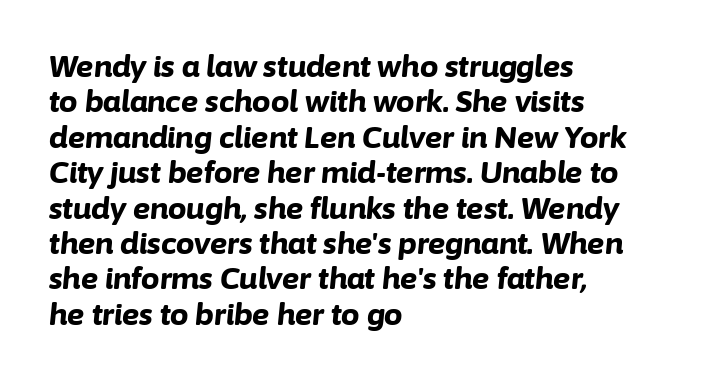
Look at the stroke-to-counter ratio: heavy, a bold. Slant detected: the letters are inclined. Each letter keeps its own natural width here, so spacing adapts to shape. Compared with a centered layout, this one pins lines to the left instead. Compared with typical body copy, the letter spacing here is the same.
